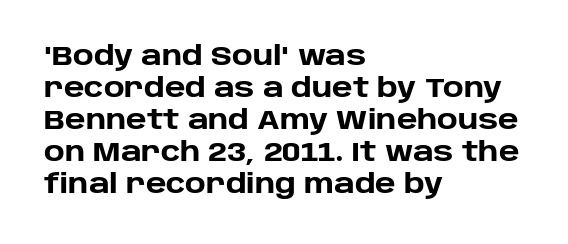
Q: Is the text bold? A: Yes.
Q: Is the text italic (slanted)? A: No, it is upright.
Q: Is the text underlined? A: No.
Q: How is the paragraph aligned? A: Left-aligned.
Q: Is the spacing between letters normal or unusually wide? A: Normal.
